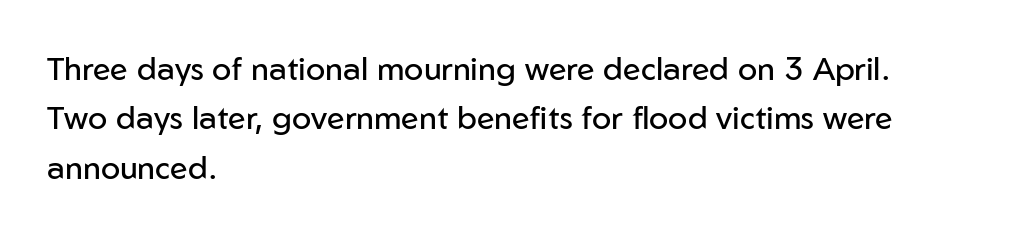
The image shows 32 px regular-weight sans-serif type, upright; set left-aligned, normal line spacing (1.54x), normal letter spacing, not underlined; low stroke contrast and a medium x-height.
